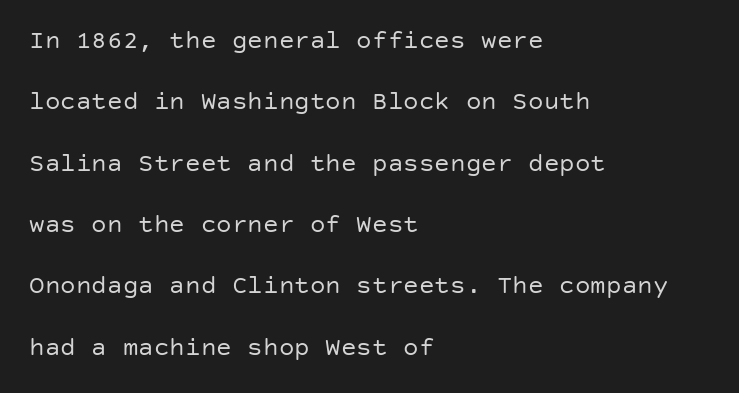
The image shows 26 px text type, upright; set left-aligned, loose line spacing (2.36x), normal letter spacing, not underlined.
